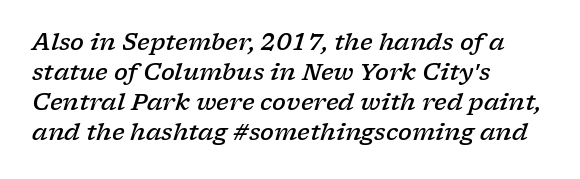
The setting favours the left margin, as ordinary paragraphs usually do. Evenly set lines give the paragraph a standard silhouette. Does the weight exceed regular? Yes, but only to semibold. Quick note: underline off.
